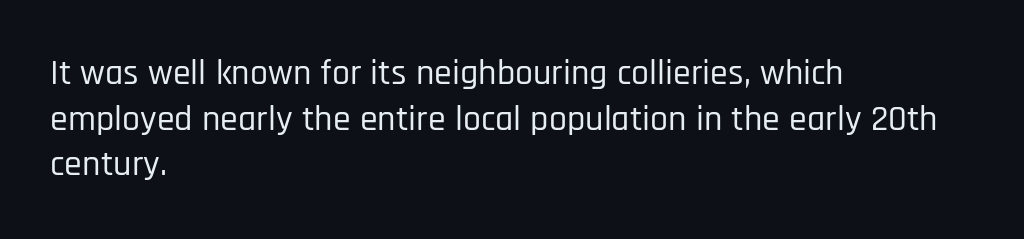
{"serif": "no", "italic": "no", "width": "condensed", "stroke_contrast": "low", "x_height": "large", "monospaced": "no", "underline": "no", "align": "left", "line_spacing": "normal", "line_spacing_ratio": 1.27, "letter_spacing": "normal", "letter_spacing_em": 0.0, "glyph_px": 36}
